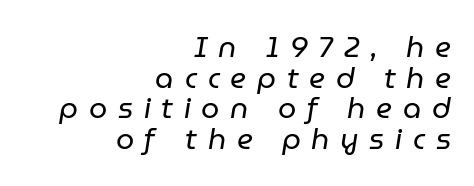
This sample has the flowing, uneven cadence of proportional lettering. Tracking value appears strongly positive — letters spread wide. A typesetter would call this leading minimal, almost set solid. Italic? Definitely — the glyphs are oblique.
